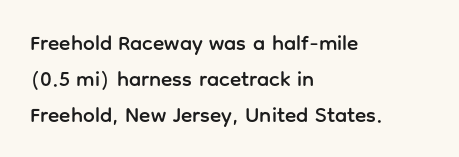
The image shows 21 px text type, upright; set left-aligned, line spacing 1.71x, normal letter spacing, not underlined.
